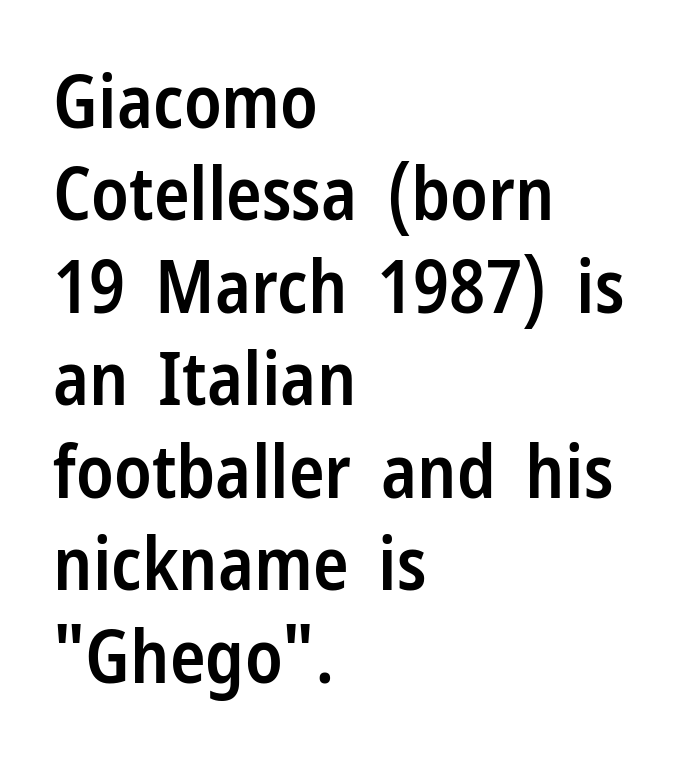
Q: Is the text bold? A: Semi-bold.
Q: Is the text italic (slanted)? A: No, it is upright.
Q: Is the typeface a serif or a sans-serif typeface? A: Sans-serif.
Q: Is the text underlined? A: No.
Q: How is the paragraph aligned? A: Left-aligned.
Q: Is the spacing between letters normal or unusually wide? A: Normal.
Q: Is the spacing between lines tight, normal or loose? A: Normal.
Q: Width (condensed, normal, or wide)? A: Condensed.
Q: Stroke contrast? A: Low.
Q: x-height? A: Medium.
Q: Monospaced? A: No.
